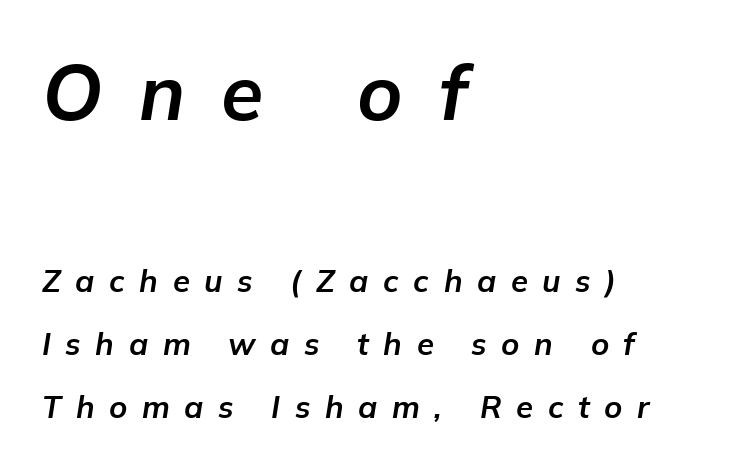
One glance says open: line gaps are wider than usual. Which chunk is bigger? The first one — the top block dwarfs the bottom. Compared with ordinary roman type, these characters are visibly tilted. The letters are spread apart with noticeably loose tracking.
